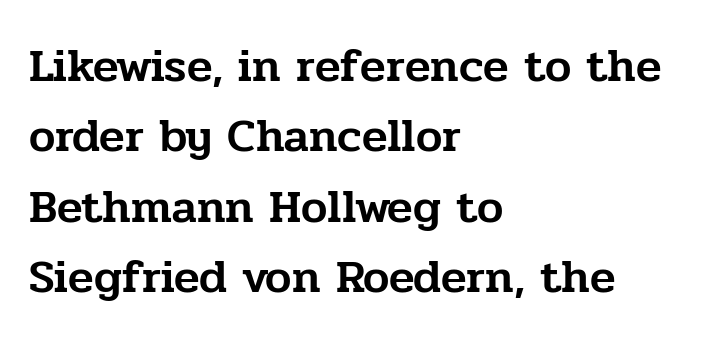
Q: Is the text italic (slanted)? A: No, it is upright.
Q: Is the typeface a serif or a sans-serif typeface? A: Serif.
Q: Is the text underlined? A: No.
Q: How is the paragraph aligned? A: Left-aligned.
Q: Is the spacing between letters normal or unusually wide? A: Normal.
Q: Is the spacing between lines tight, normal or loose? A: Normal.
Q: Width (condensed, normal, or wide)? A: Normal.
Q: Stroke contrast? A: Low.
Q: x-height? A: Medium.
Q: Monospaced? A: No.
